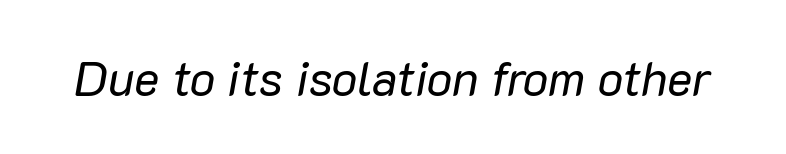
The image shows 48 px regular-weight type, italic (leaning right); set normal letter spacing, not underlined; low stroke contrast and a medium x-height.
